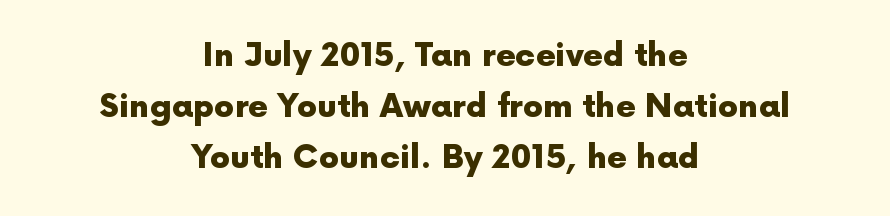
Q: Is the text bold? A: Yes.
Q: Is the text italic (slanted)? A: No, it is upright.
Q: Is the typeface a serif or a sans-serif typeface? A: Sans-serif.
Q: Is the text underlined? A: No.
Q: How is the paragraph aligned? A: Centered.
Q: Is the spacing between letters normal or unusually wide? A: Normal.
Q: Is the spacing between lines tight, normal or loose? A: Normal.
Q: Width (condensed, normal, or wide)? A: Normal.
Q: x-height? A: Medium.
Q: Monospaced? A: No.
